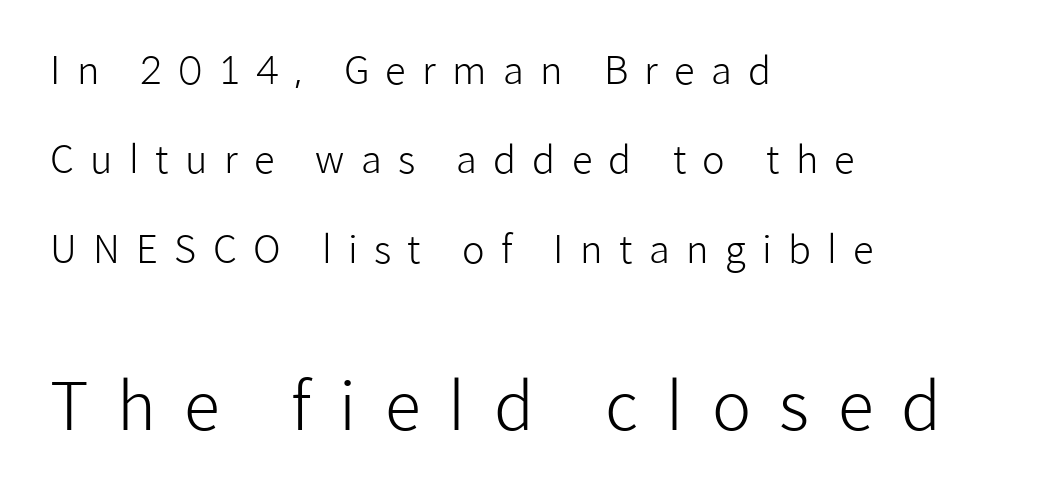
The image shows 66 px light sans-serif type, upright; set left-aligned, loose line spacing (2.35x), unusually wide letter spacing (+0.43 em), not underlined; the second (bottom) block is 1.74x larger; low stroke contrast and a medium x-height.
